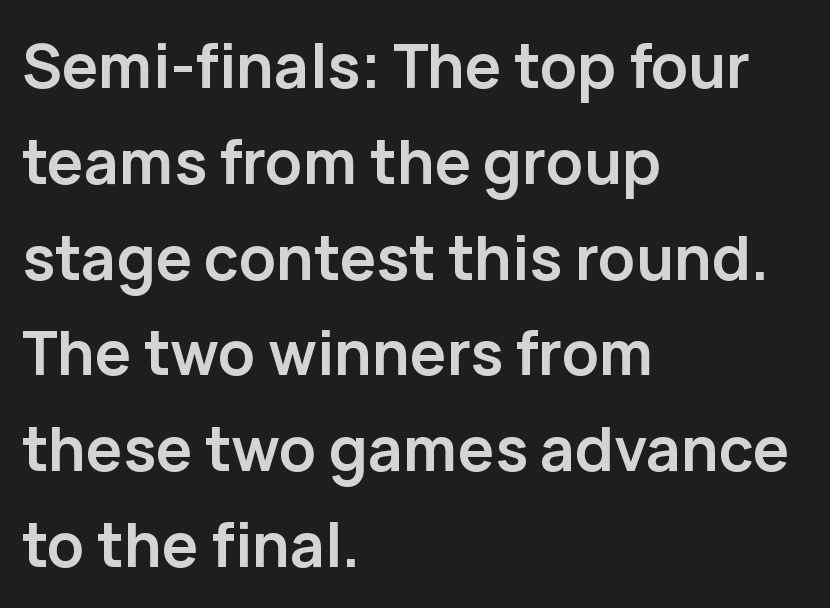
The image shows 61 px semibold sans-serif type, upright; set left-aligned, normal line spacing (1.57x), normal letter spacing, not underlined; low stroke contrast and a medium x-height.
